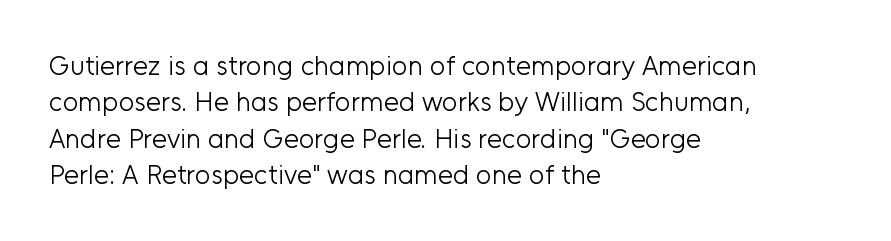
The image shows 27 px text type, upright; set left-aligned, normal line spacing (1.35x), normal letter spacing, not underlined.
